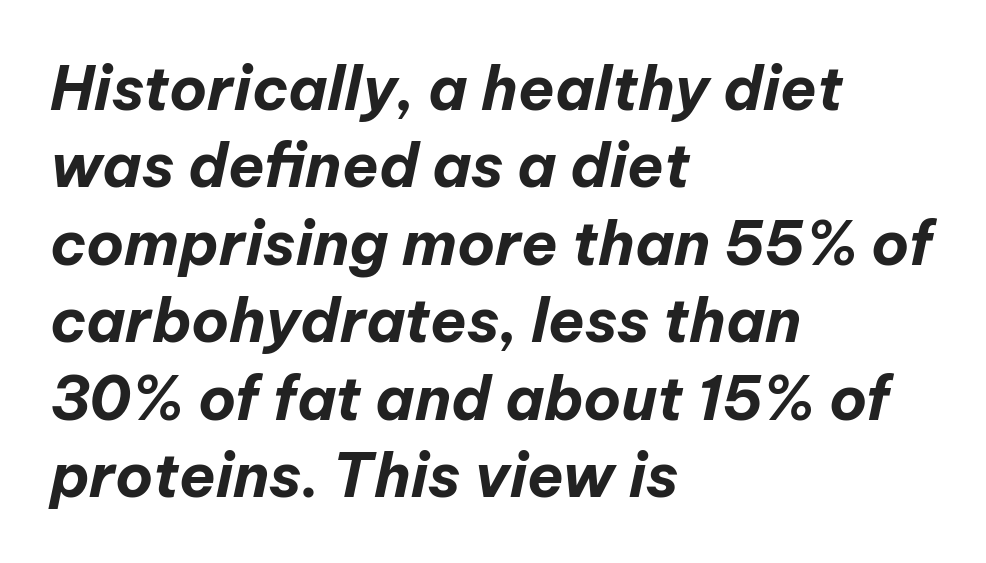
{"italic": "yes", "lean": "right", "slant_degrees": 12, "bold": "yes", "weight": "bold", "width": "normal", "stroke_contrast": "low", "x_height": "medium", "monospaced": "no", "underline": "no", "align": "left", "line_spacing": "normal", "line_spacing_ratio": 1.29, "letter_spacing": "normal", "letter_spacing_em": 0.0, "glyph_px": 60}
